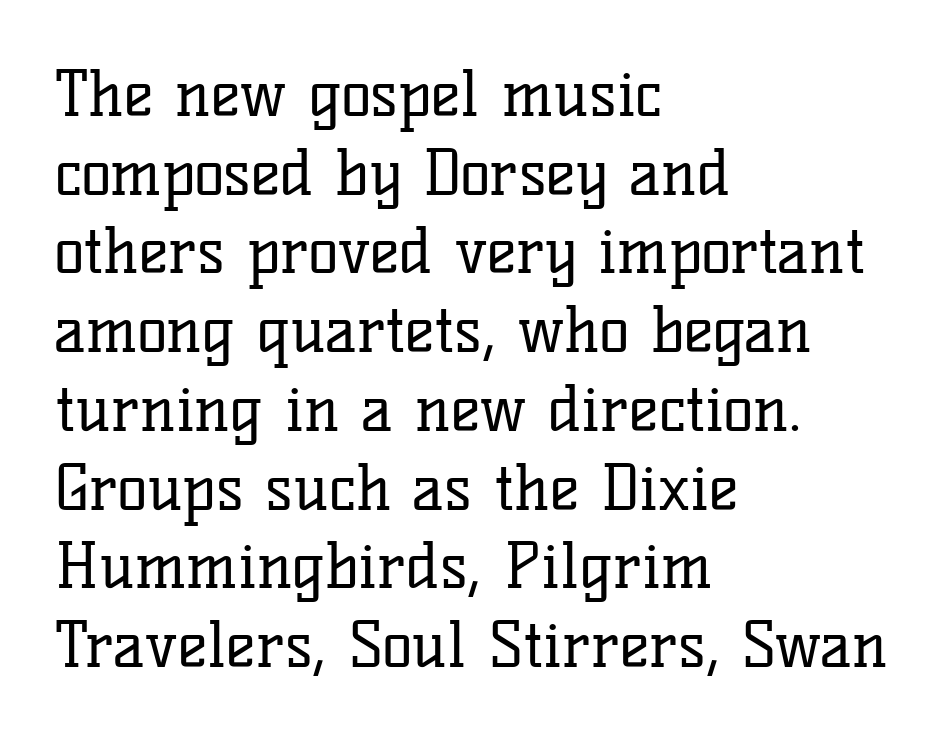
{"serif": "yes", "italic": "no", "bold": "no", "weight": "regular", "width": "normal", "stroke_contrast": "low", "x_height": "medium", "monospaced": "no", "underline": "no", "align": "left", "line_spacing": "normal", "line_spacing_ratio": 1.25, "letter_spacing": "normal", "letter_spacing_em": 0.0, "glyph_px": 63}
